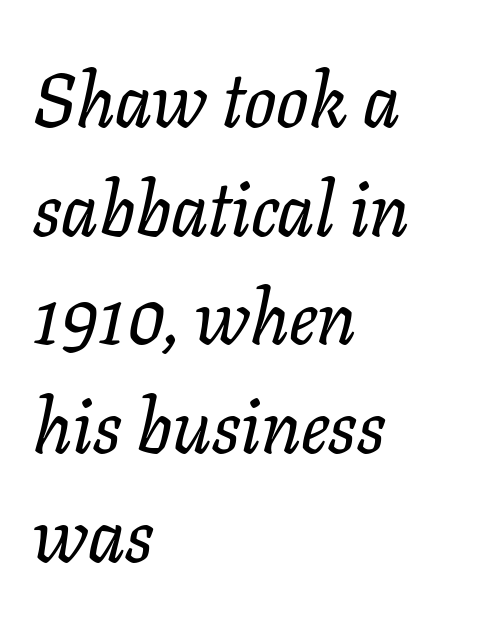
Q: Is the text italic (slanted)? A: Yes, it leans right by about 11 degrees.
Q: Is the typeface a serif or a sans-serif typeface? A: Serif.
Q: Is the text underlined? A: No.
Q: How is the paragraph aligned? A: Left-aligned.
Q: Is the spacing between letters normal or unusually wide? A: Normal.
Q: Is the spacing between lines tight, normal or loose? A: Normal.
Q: Width (condensed, normal, or wide)? A: Normal.
Q: Stroke contrast? A: Low.
Q: x-height? A: Medium.
Q: Monospaced? A: No.
